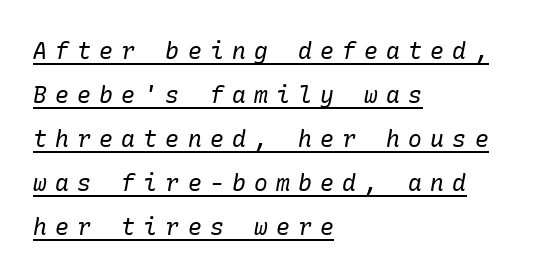
Q: Is the text bold? A: No.
Q: Is the text italic (slanted)? A: Yes, it leans right by about 10 degrees.
Q: Is the text underlined? A: Yes.
Q: How is the paragraph aligned? A: Left-aligned.
Q: Is the spacing between letters normal or unusually wide? A: Unusually wide.
Q: Is the spacing between lines tight, normal or loose? A: Loose.
